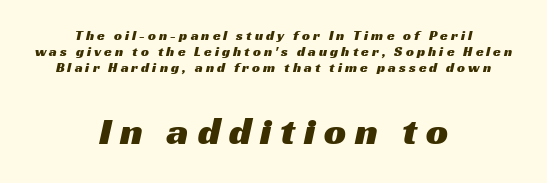
The image shows 39 px wide sans-serif type; set centered, tight line spacing (1.14x), unusually wide letter spacing (+0.22 em), not underlined; the second (bottom) block is 2.79x larger; medium stroke contrast and a medium x-height.
